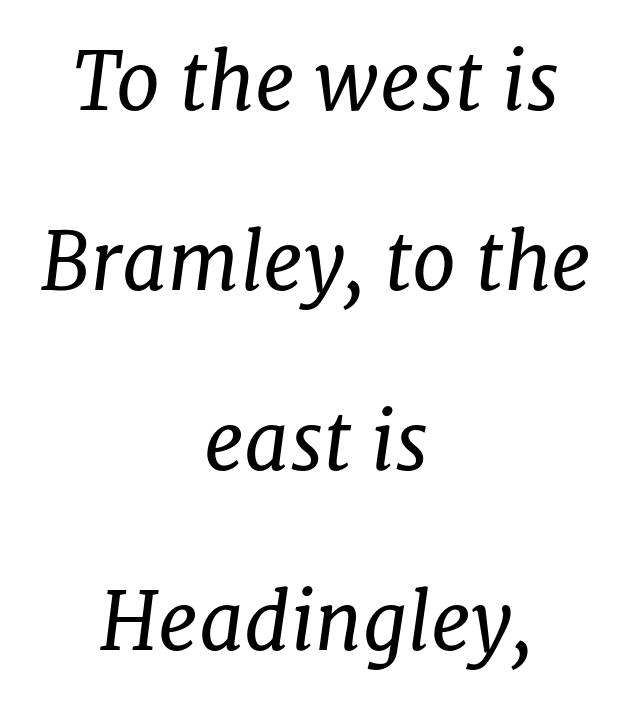
The image shows 79 px regular-weight serif type, italic (leaning right); set centered, loose line spacing (2.28x), normal letter spacing, not underlined; low stroke contrast and a medium x-height.
